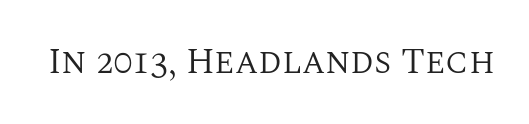
Q: Is the text bold? A: No.
Q: Is the text italic (slanted)? A: No, it is upright.
Q: Is the typeface a serif or a sans-serif typeface? A: Serif.
Q: Is the text underlined? A: No.
Q: Is the spacing between letters normal or unusually wide? A: Normal.
Q: Width (condensed, normal, or wide)? A: Normal.
Q: Stroke contrast? A: Medium.
Q: x-height? A: Large.
Q: Monospaced? A: No.
